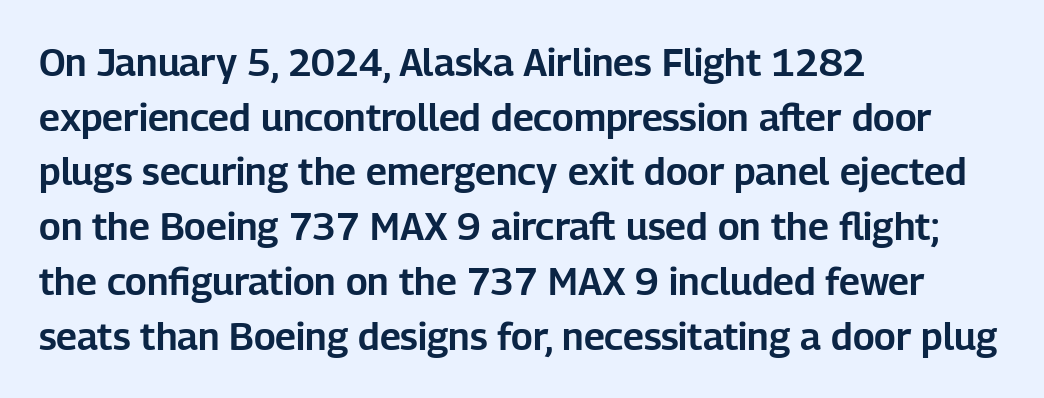
Tracking value appears to be zero — textbook default spacing. Think of a printed novel: that variable character pitch is what you see here. Descenders hang freely into open space. Upright lettering throughout. What's the leading like? Ordinary, nothing unusual. The paragraph shown leans on its left margin.
